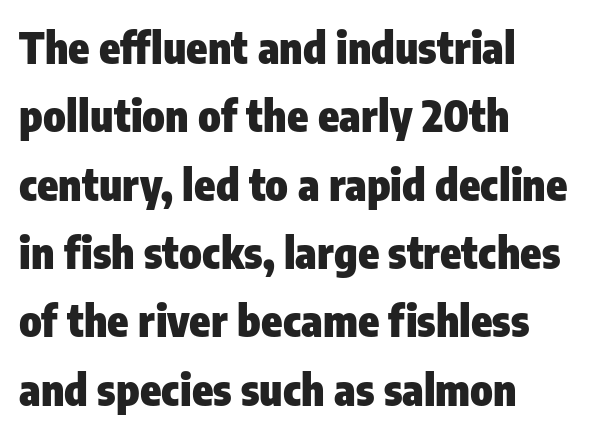
The gap between lines stays unmarked. The text block is weighted toward the left margin, trailing off unevenly rightward. The glyphs in this specimen are sans serif. Notice how descenders clear the ascenders below comfortably — that's standard leading.
